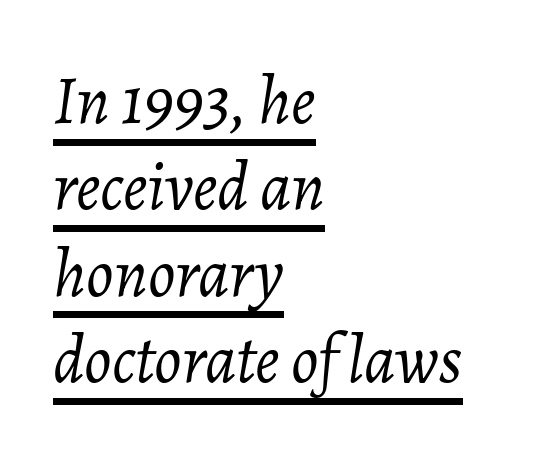
The image shows 68 px light type, italic (leaning right); set left-aligned, normal line spacing (1.27x), normal letter spacing, underlined; low stroke contrast and a medium x-height.
